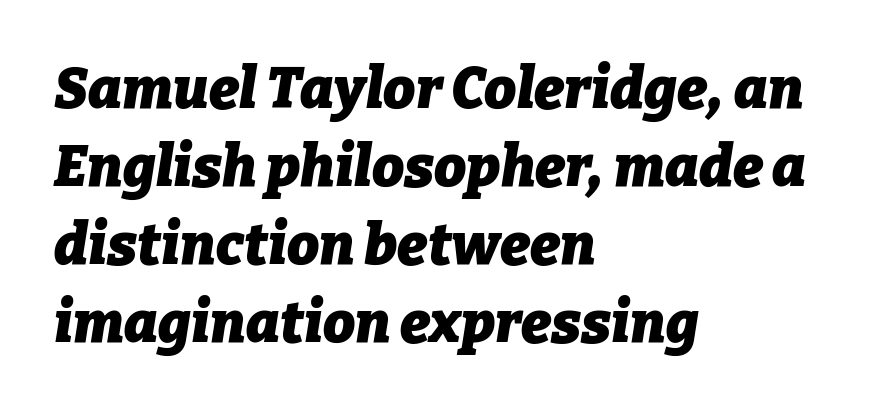
The image shows 57 px heavy type, italic (leaning right); set left-aligned, normal line spacing (1.37x), normal letter spacing, not underlined; low stroke contrast and a medium x-height.
